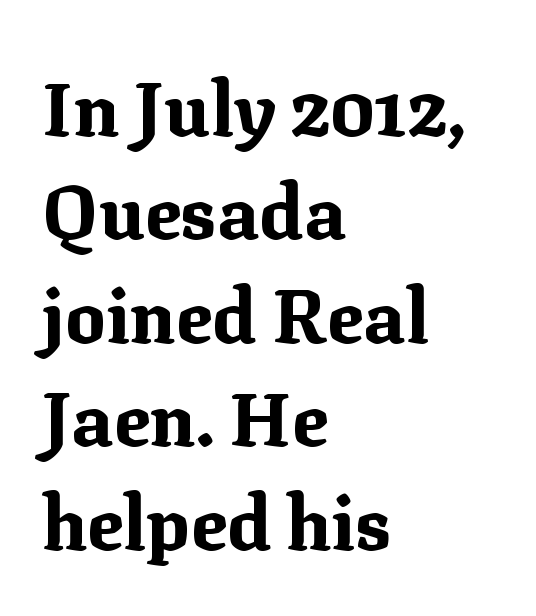
The image shows 75 px bold serif type, upright; set left-aligned, normal line spacing (1.38x), normal letter spacing, not underlined; medium stroke contrast and a medium x-height.
